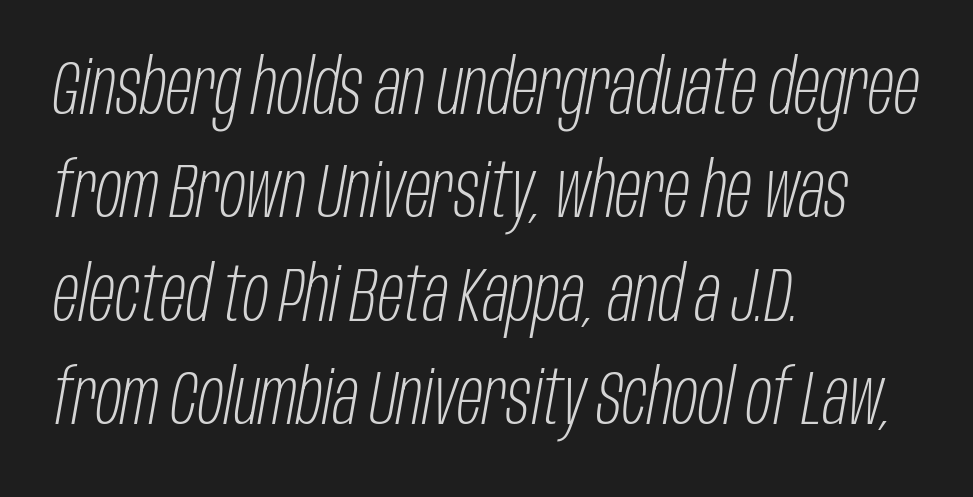
Q: Is the text bold? A: No.
Q: Is the text italic (slanted)? A: Yes, it leans right by about 10 degrees.
Q: Is the text underlined? A: No.
Q: How is the paragraph aligned? A: Left-aligned.
Q: Is the spacing between letters normal or unusually wide? A: Normal.
Q: Is the spacing between lines tight, normal or loose? A: Normal.
Q: Width (condensed, normal, or wide)? A: Condensed.
Q: Stroke contrast? A: Low.
Q: x-height? A: Large.
Q: Monospaced? A: No.
